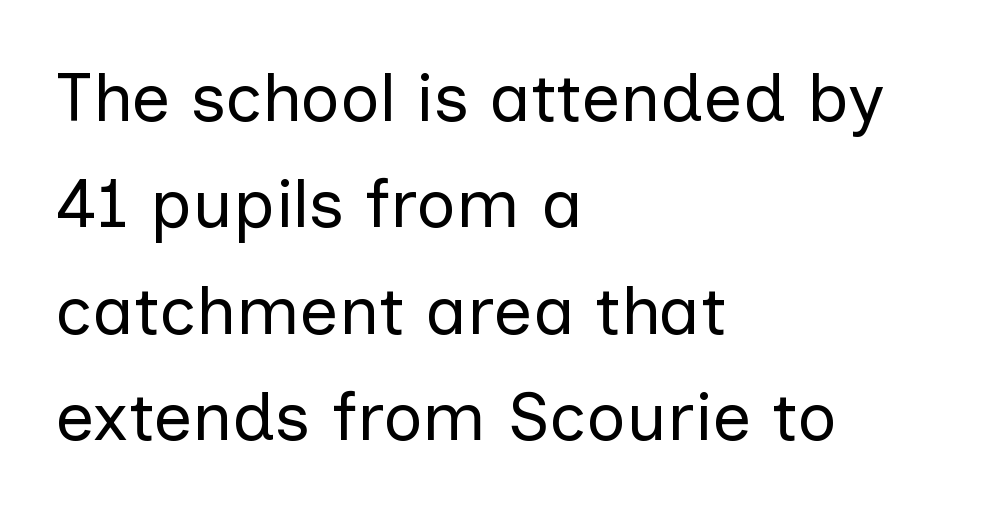
The text block is weighted toward the left margin, trailing off unevenly rightward. Baseline-to-baseline distance is the conventional proportion of letter height. Ascenders rise straight up at ninety degrees. The words here are not underlined. Classification — sans serif.
